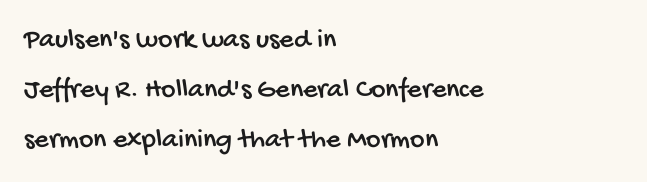
{"serif": "no", "width": "condensed", "stroke_contrast": "low", "x_height": "large", "monospaced": "no", "underline": "no", "align": "left", "line_spacing_ratio": 1.78, "letter_spacing": "normal", "letter_spacing_em": 0.0, "glyph_px": 28}
